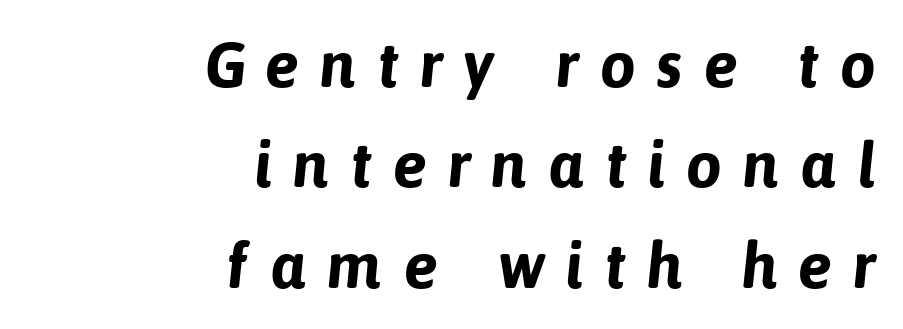
The image shows 64 px bold sans-serif type; set right-aligned, normal line spacing (1.57x), unusually wide letter spacing (+0.32 em), not underlined; low stroke contrast and a medium x-height.
